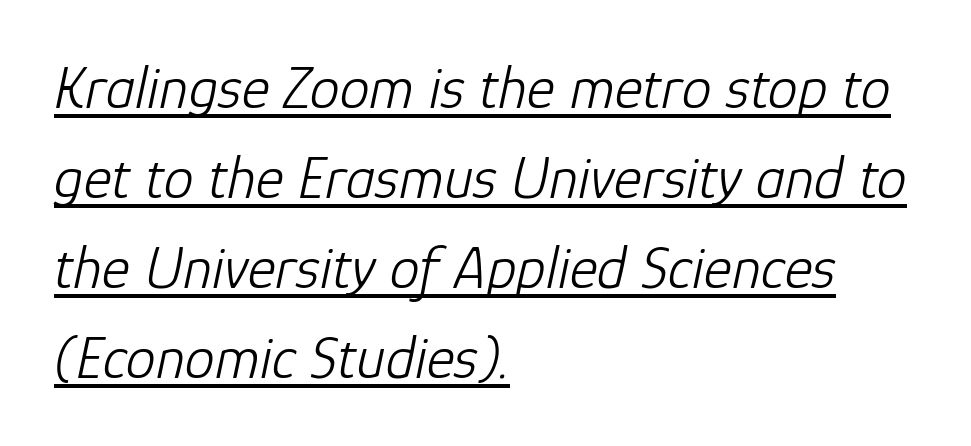
{"italic": "yes", "lean": "right", "slant_degrees": 12, "bold": "no", "weight": "light", "width": "normal", "stroke_contrast": "low", "x_height": "medium", "monospaced": "no", "underline": "yes", "align": "left", "line_spacing": "normal", "line_spacing_ratio": 1.5, "letter_spacing": "normal", "letter_spacing_em": 0.0, "glyph_px": 60}
